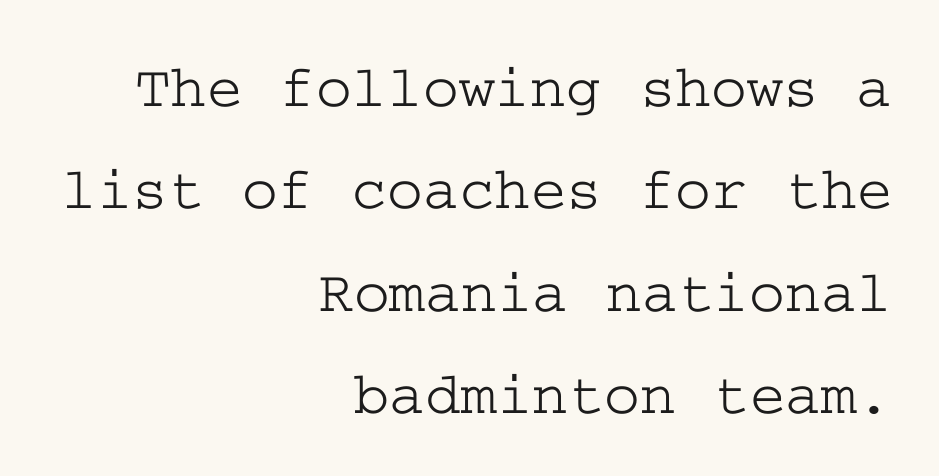
{"serif": "yes", "italic": "no", "width": "wide", "stroke_contrast": "low", "x_height": "medium", "underline": "no", "align": "right", "line_spacing": "normal", "line_spacing_ratio": 1.68, "letter_spacing": "normal", "letter_spacing_em": 0.0, "glyph_px": 61}
